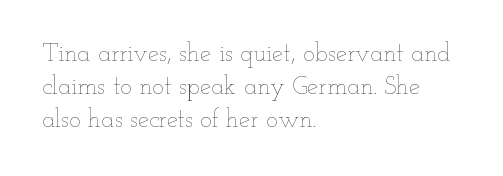
{"italic": "no", "bold": "no", "underline": "no", "align": "left", "line_spacing": "normal", "line_spacing_ratio": 1.32, "letter_spacing": "normal", "letter_spacing_em": 0.0, "glyph_px": 25}
